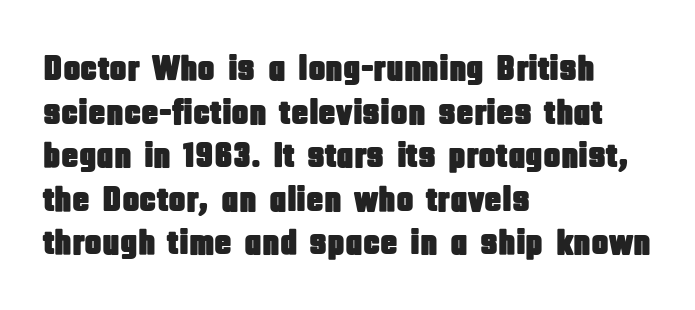
The paragraph shown leans on its left margin. The lettering stays uniformly vertical, giving the passage a roman look. You could not count columns in this text — the font is proportionally spaced. Lines of text with bare space underneath. Tracking here is standard; glyphs follow each other at the usual distance.
